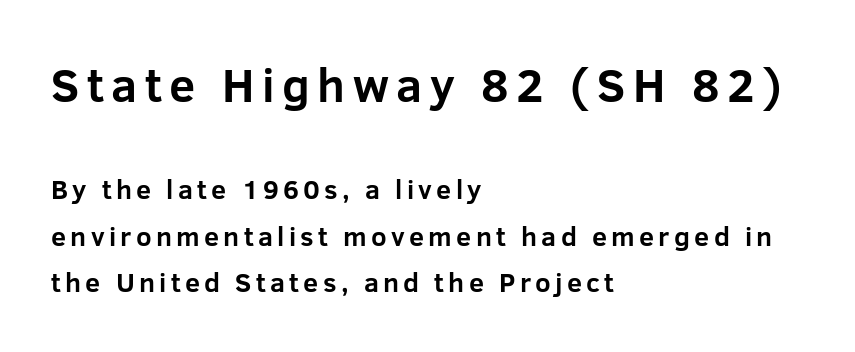
Q: Is the text bold? A: Yes.
Q: Is the text italic (slanted)? A: No, it is upright.
Q: Is the typeface a serif or a sans-serif typeface? A: Sans-serif.
Q: Is the text underlined? A: No.
Q: How is the paragraph aligned? A: Left-aligned.
Q: Which block of text is set in a larger size, the first (top) or the second (bottom)? A: The first (top) one.
Q: Width (condensed, normal, or wide)? A: Normal.
Q: Stroke contrast? A: Low.
Q: x-height? A: Medium.
Q: Monospaced? A: No.
